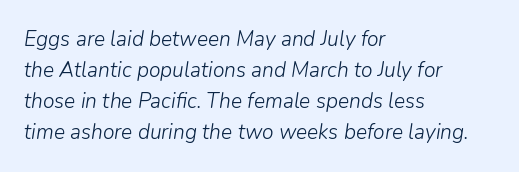
The text carries the slant typical of an italic or oblique font. Nothing unusual about the tracking: characters are spaced as the font intends. Lines of text with bare space underneath. Regarding leading, the lines here are spaced in the standard way. Heaviness? Minimal to ordinary, like unemphasized prose.
